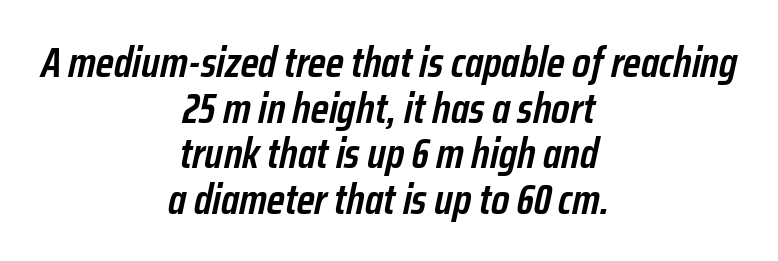
The image shows 43 px semibold, condensed type, italic (leaning right); set centered, tight line spacing (1.06x), normal letter spacing, not underlined; low stroke contrast and a medium x-height.
